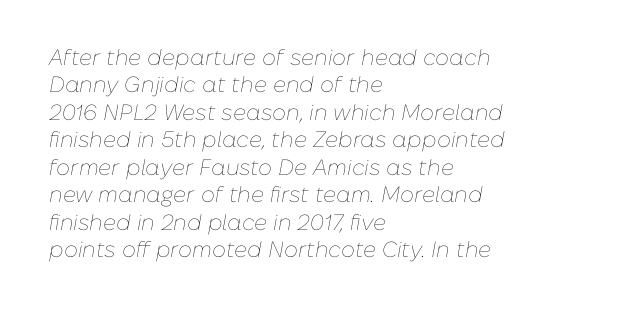
These glyphs show unthickened strokes, regular width or finer. Tracking here is standard; glyphs follow each other at the usual distance. Rendered with sloped, italic letterforms. A student would call this left alignment; a typographer would say flush left, rag right.
